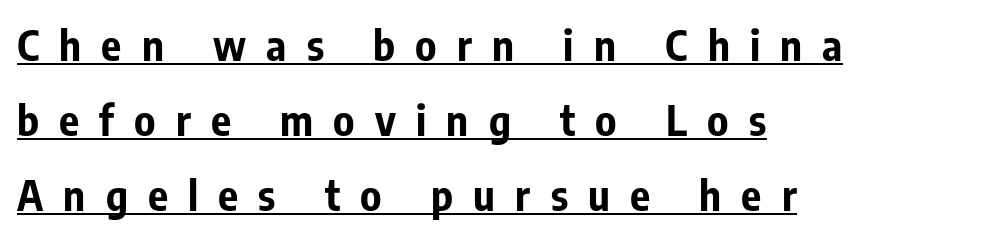
{"serif": "no", "italic": "no", "bold": "yes", "weight": "bold", "width": "condensed", "stroke_contrast": "low", "x_height": "medium", "monospaced": "no", "underline": "yes", "align": "left", "line_spacing_ratio": 1.79, "letter_spacing": "wide", "letter_spacing_em": 0.48, "glyph_px": 42}
